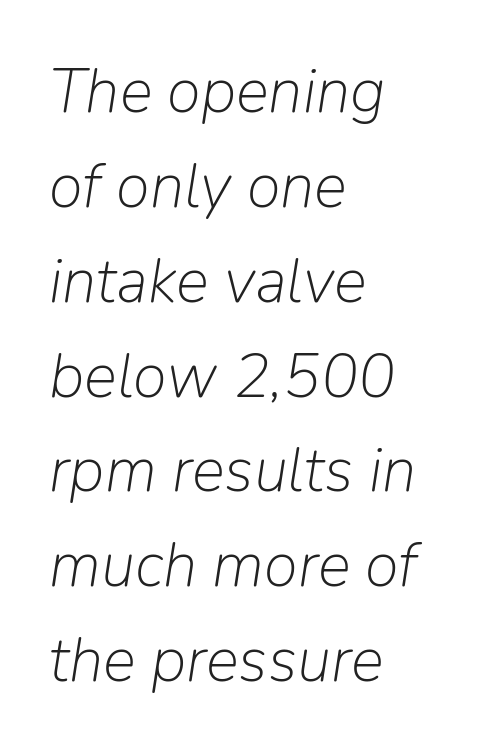
The image shows 62 px light type, italic (leaning right); set left-aligned, normal line spacing (1.53x), normal letter spacing, not underlined; low stroke contrast and a medium x-height.
